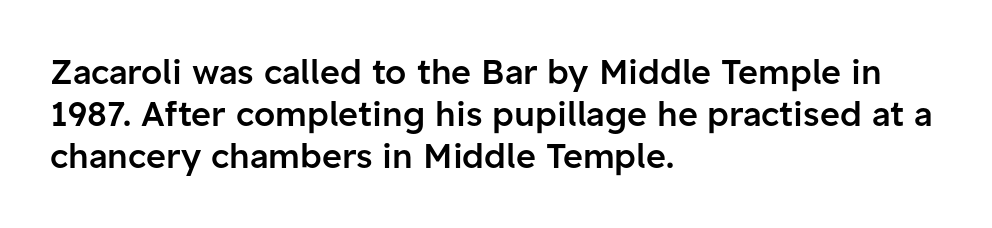
Caption: semibold face, moderately heavy strokes. Nope, not italic — everything's standing straight. This sample has the flowing, uneven cadence of proportional lettering. Tracking value appears to be zero — textbook default spacing.
